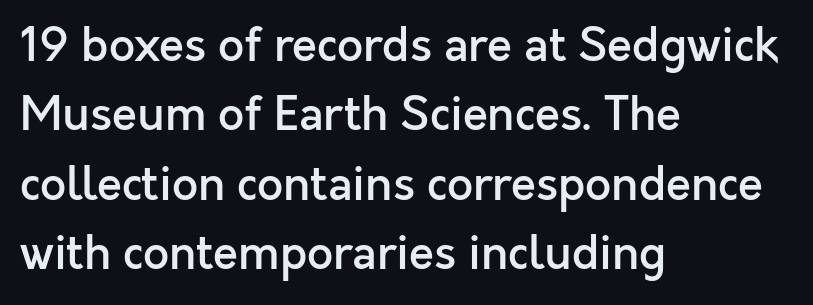
Words float on clear page, feet unadorned. Designer's note — italics off, roman on. A normal amount of white space separates one row of letters from the next. Words appear dense and cohesive because spacing is normal. The paragraph shown leans on its left margin. The face used here is a semibold: visibly heavier than regular, lighter than bold.
